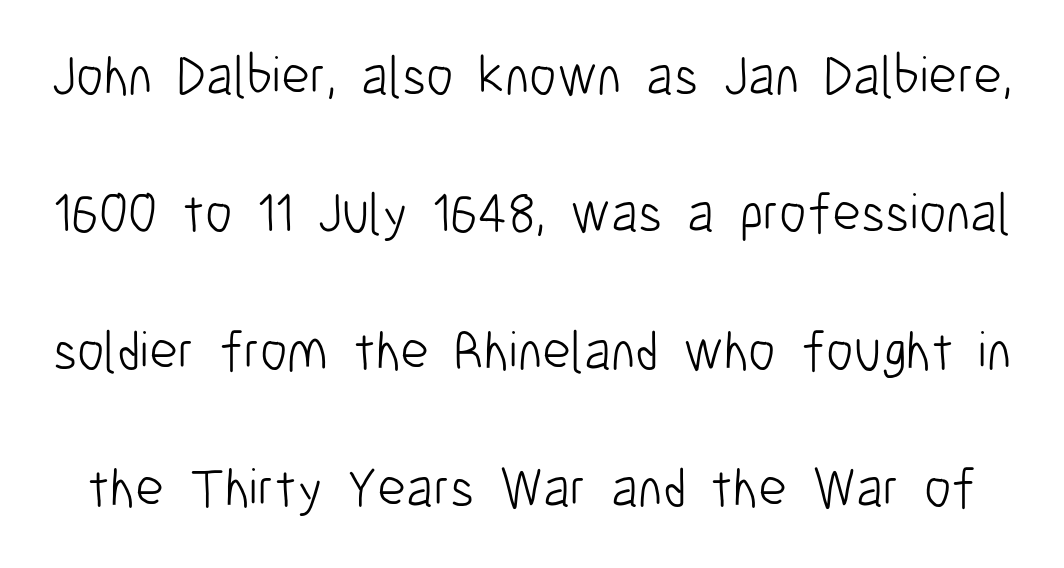
These lines are rendered in a variable-pitch font. A light-to-regular cut is what we see here. Any mark beneath the type? The region is blank. Grotesque or geometric, the face here clearly has no serifs. Inter-character spacing is left at the font's built-in metrics.
